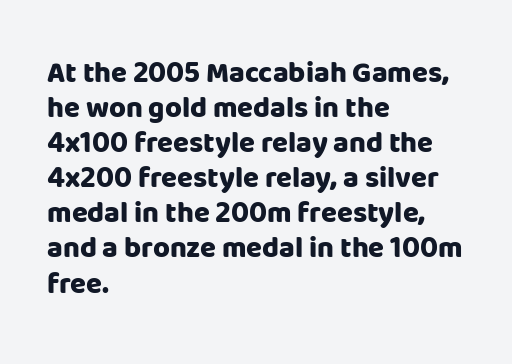
What weight is shown? A full bold with thick strokes. Nope, not italic — everything's standing straight. The string is rendered with underlining switched off. Layout note: lines flush left. These lines are rendered in a variable-pitch font. What stands out about the letter spacing? Nothing — it is the standard amount.
